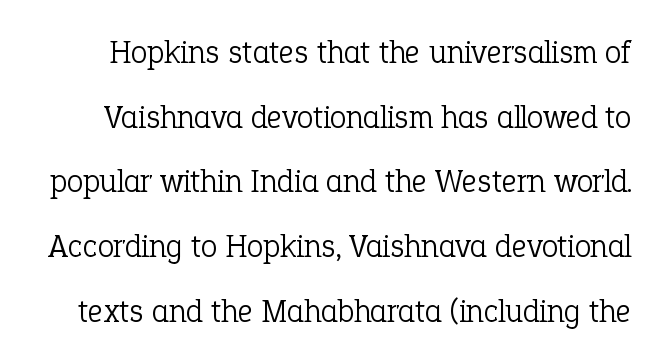
{"serif": "yes", "italic": "no", "bold": "no", "weight": "light", "width": "normal", "stroke_contrast": "low", "x_height": "medium", "monospaced": "no", "underline": "no", "line_spacing": "loose", "line_spacing_ratio": 1.96, "letter_spacing": "normal", "letter_spacing_em": 0.0, "glyph_px": 33}
